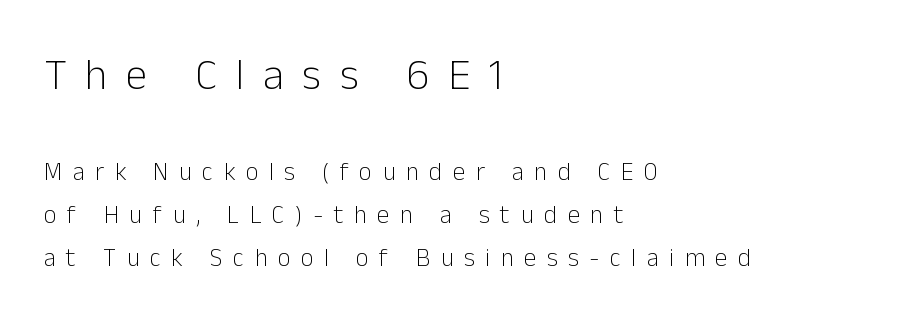
A roman cut, with each character standing at attention. Looks like regular typesetting: each glyph gets only the width it needs. Typographically, this falls in the sans-serif category. The passage shown begins with its larger block and ends with its smaller one.
